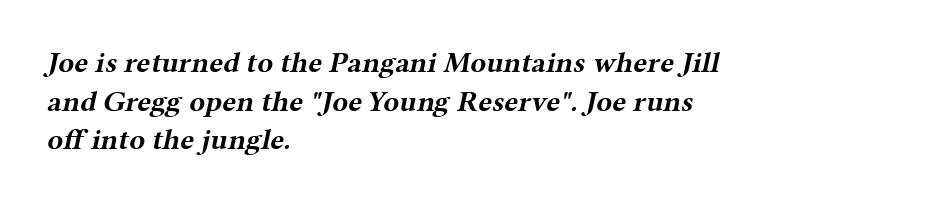
Q: Is the text bold? A: Yes.
Q: Is the typeface a serif or a sans-serif typeface? A: Serif.
Q: Is the text underlined? A: No.
Q: How is the paragraph aligned? A: Left-aligned.
Q: Is the spacing between letters normal or unusually wide? A: Normal.
Q: Is the spacing between lines tight, normal or loose? A: Normal.
Q: Width (condensed, normal, or wide)? A: Wide.
Q: Stroke contrast? A: Medium.
Q: x-height? A: Medium.
Q: Monospaced? A: No.
